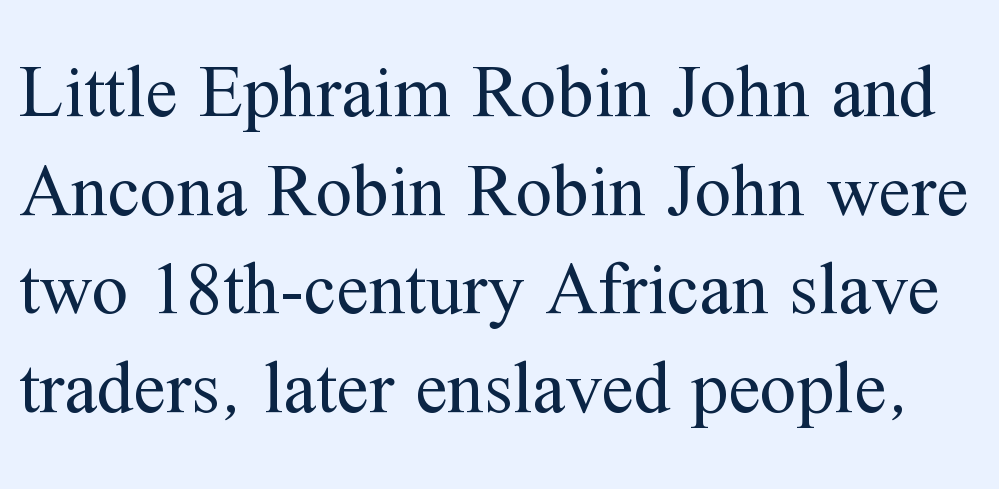
The image shows 73 px regular-weight serif type, upright; set normal line spacing (1.35x), normal letter spacing, not underlined; medium stroke contrast and a medium x-height.
